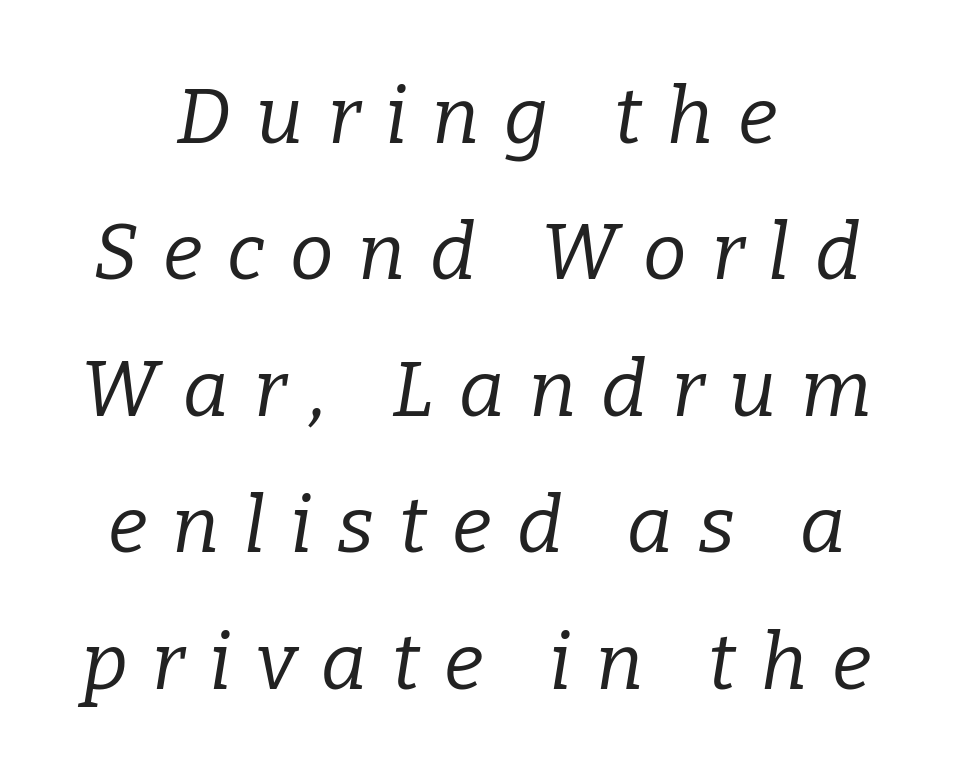
{"serif": "yes", "italic": "yes", "lean": "right", "slant_degrees": 9, "bold": "no", "weight": "regular", "width": "normal", "stroke_contrast": "low", "x_height": "medium", "monospaced": "no", "underline": "no", "align": "center", "line_spacing_ratio": 1.75, "letter_spacing": "wide", "letter_spacing_em": 0.32, "glyph_px": 78}
